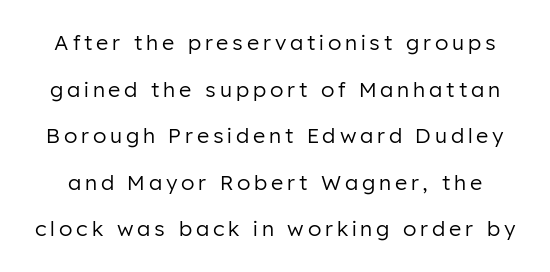
Nothing heavy about these letters — not bold at all. Do the letters lean? They stand straight. Descenders hang freely into open space. The lines are spread far apart with generous leading.
